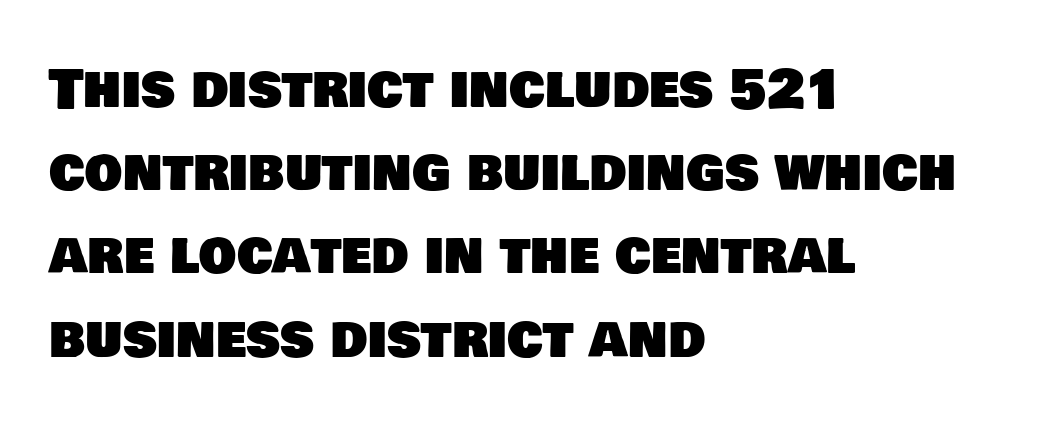
{"serif": "no", "width": "normal", "stroke_contrast": "low", "x_height": "large", "monospaced": "no", "underline": "no", "align": "left", "line_spacing": "normal", "line_spacing_ratio": 1.57, "letter_spacing": "normal", "letter_spacing_em": 0.0, "glyph_px": 53}
